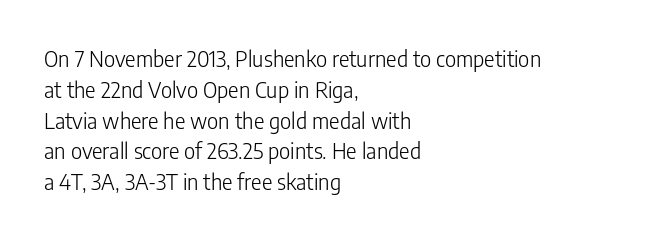
Q: Is the text bold? A: No.
Q: Is the text italic (slanted)? A: No, it is upright.
Q: Is the text underlined? A: No.
Q: How is the paragraph aligned? A: Left-aligned.
Q: Is the spacing between letters normal or unusually wide? A: Normal.
Q: Is the spacing between lines tight, normal or loose? A: Normal.
